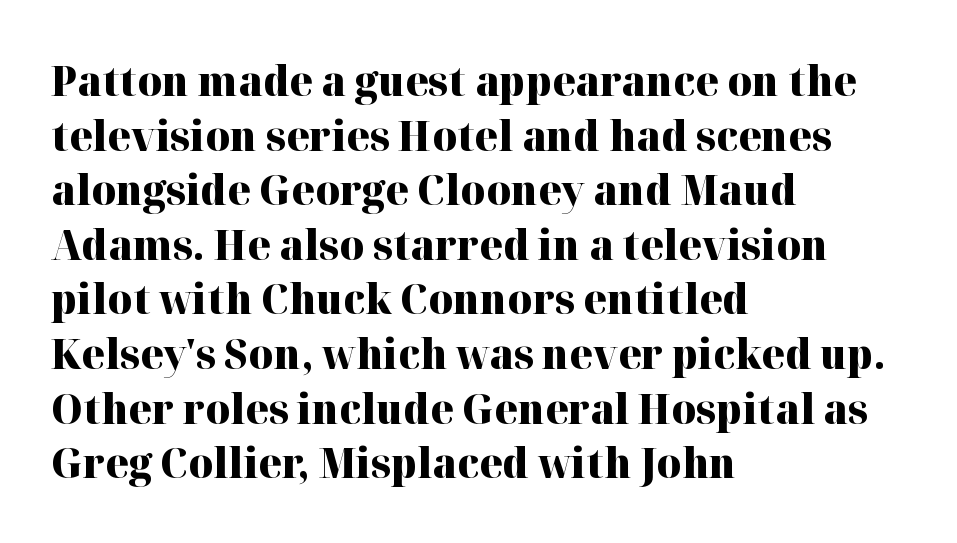
{"serif": "yes", "italic": "no", "bold": "yes", "weight": "heavy", "width": "normal", "stroke_contrast": "high", "x_height": "medium", "monospaced": "no", "underline": "no", "align": "left", "line_spacing": "normal", "line_spacing_ratio": 1.3, "letter_spacing": "normal", "letter_spacing_em": 0.0, "glyph_px": 42}
